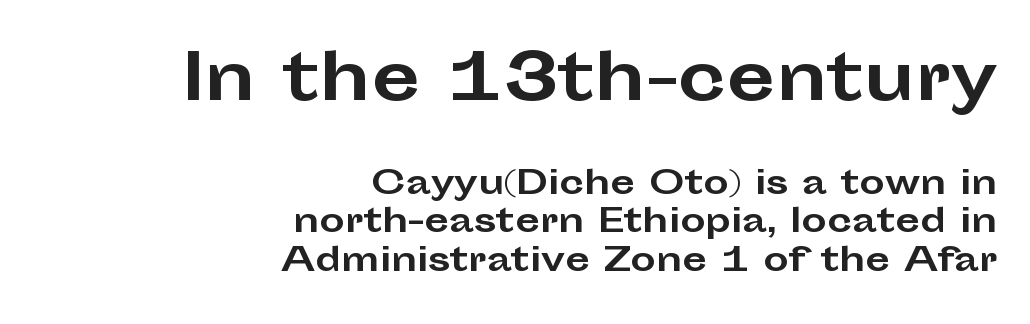
{"serif": "no", "italic": "no", "bold": "yes", "weight": "bold", "width": "wide", "stroke_contrast": "low", "x_height": "medium", "monospaced": "no", "underline": "no", "align": "right", "line_spacing_ratio": 1.21, "letter_spacing": "normal", "letter_spacing_em": 0.0, "larger_block": "first", "size_ratio": 1.97, "glyph_px": 63}
